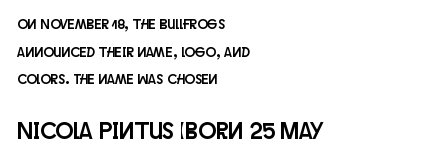
Letters rest on an invisible, unmarked baseline. The more generous point size was reserved for the lower chunk. Alignment: flush left. Ordinary non-slanted type is in use. Students, note that the glyphs here touch the page at normal intervals. Successive baselines arrive slowly, with a big drop between each.
